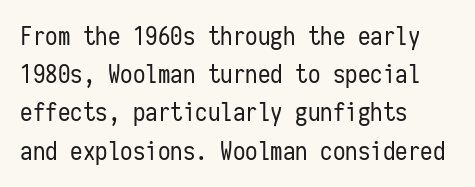
The image shows 25 px text type, upright; set left-aligned, normal line spacing (1.53x), normal letter spacing, not underlined.
